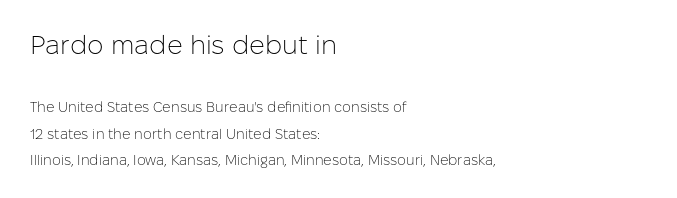
Q: Is the text bold? A: No.
Q: Is the text italic (slanted)? A: No, it is upright.
Q: Is the text underlined? A: No.
Q: How is the paragraph aligned? A: Left-aligned.
Q: Is the spacing between letters normal or unusually wide? A: Normal.
Q: Which block of text is set in a larger size, the first (top) or the second (bottom)? A: The first (top) one.
